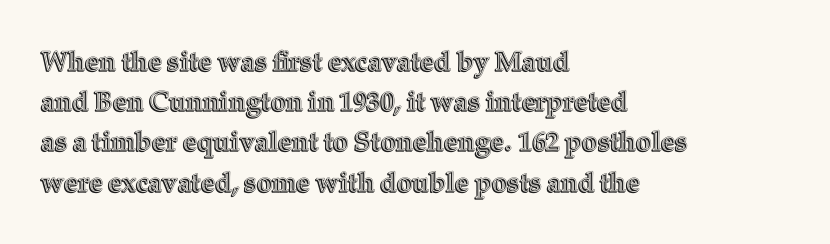
Q: Is the text italic (slanted)? A: No, it is upright.
Q: Is the text underlined? A: No.
Q: How is the paragraph aligned? A: Left-aligned.
Q: Is the spacing between letters normal or unusually wide? A: Normal.
Q: Is the spacing between lines tight, normal or loose? A: Normal.
